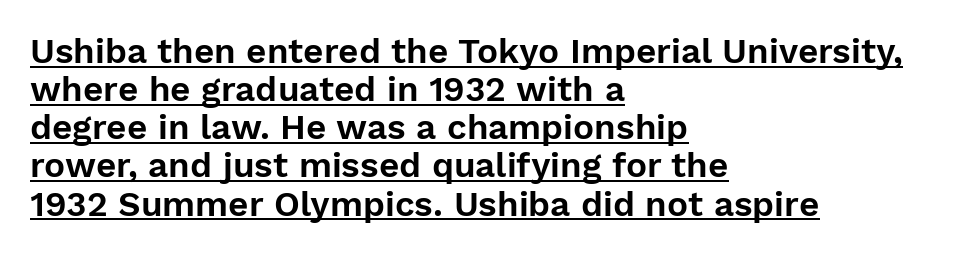
What stands out about the letter spacing? Nothing — it is the standard amount. Where is the straight margin? On the left. Designer's note — italics off, roman on. Regarding leading, the lines here are crowded together. Character widths vary here, with narrow letters taking less room than wide ones. You can see a thin bar hugging the bottom of the glyphs.
